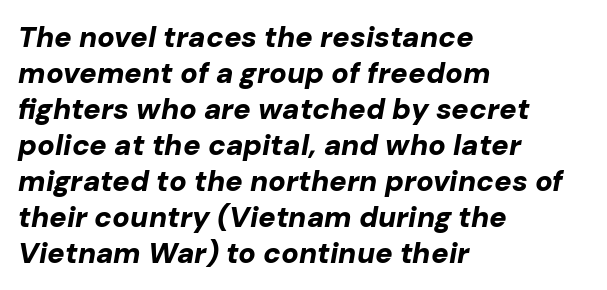
{"italic": "yes", "lean": "right", "slant_degrees": 10, "bold": "yes", "weight": "bold", "width": "normal", "stroke_contrast": "low", "x_height": "medium", "monospaced": "no", "underline": "no", "align": "left", "line_spacing_ratio": 1.24, "letter_spacing": "normal", "letter_spacing_em": 0.0, "glyph_px": 29}
